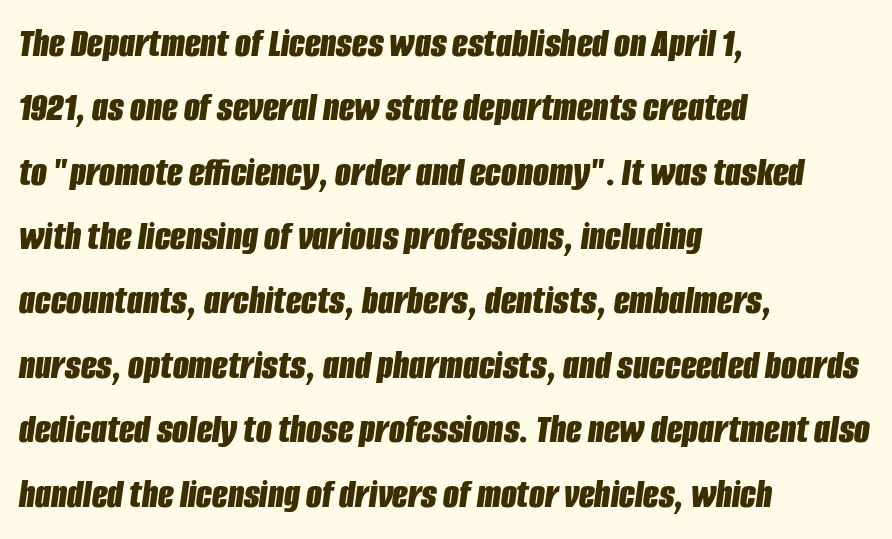
Which margin do the lines hug? The left one — the right edge is uneven. The gaps between neighbouring characters are ordinary and unremarkable. One glance says typical: line gaps are just what's usual. A clean baseline with only descenders dipping below it. Compared with an ordinary text face, these strokes are far heavier — a full bold.
